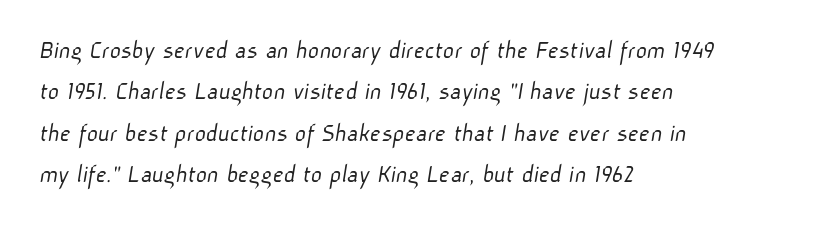
{"bold": "no", "underline": "no", "align": "left", "line_spacing": "normal", "line_spacing_ratio": 1.53, "letter_spacing": "normal", "letter_spacing_em": 0.0, "glyph_px": 27}
